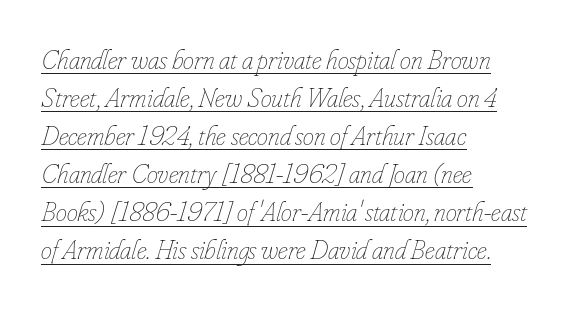
{"italic": "yes", "lean": "right", "slant_degrees": 16, "bold": "no", "weight": "thin", "width": "condensed", "stroke_contrast": "low", "x_height": "small", "monospaced": "no", "underline": "yes", "align": "left", "line_spacing": "normal", "line_spacing_ratio": 1.36, "letter_spacing": "normal", "letter_spacing_em": 0.0, "glyph_px": 28}
